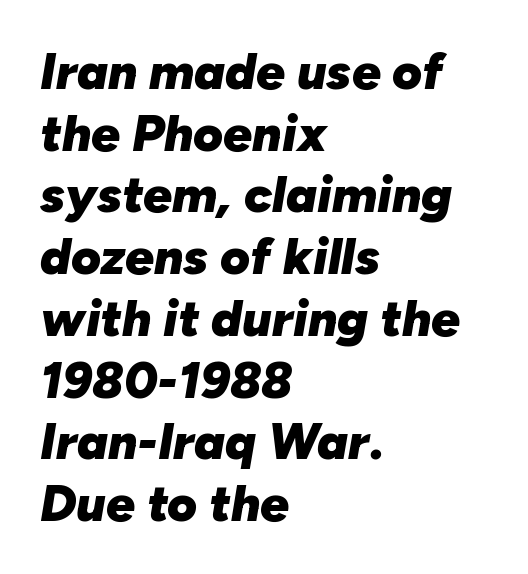
Q: Is the text bold? A: Yes.
Q: Is the text italic (slanted)? A: Yes, it leans right by about 10 degrees.
Q: Is the text underlined? A: No.
Q: How is the paragraph aligned? A: Left-aligned.
Q: Is the spacing between letters normal or unusually wide? A: Normal.
Q: Width (condensed, normal, or wide)? A: Normal.
Q: Stroke contrast? A: Low.
Q: x-height? A: Medium.
Q: Monospaced? A: No.
